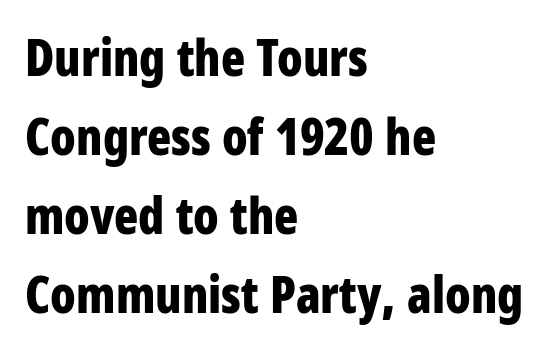
Q: Is the text bold? A: Yes.
Q: Is the text italic (slanted)? A: No, it is upright.
Q: Is the typeface a serif or a sans-serif typeface? A: Sans-serif.
Q: Is the text underlined? A: No.
Q: How is the paragraph aligned? A: Left-aligned.
Q: Is the spacing between letters normal or unusually wide? A: Normal.
Q: Is the spacing between lines tight, normal or loose? A: Normal.
Q: Width (condensed, normal, or wide)? A: Condensed.
Q: Stroke contrast? A: Low.
Q: x-height? A: Large.
Q: Monospaced? A: No.
